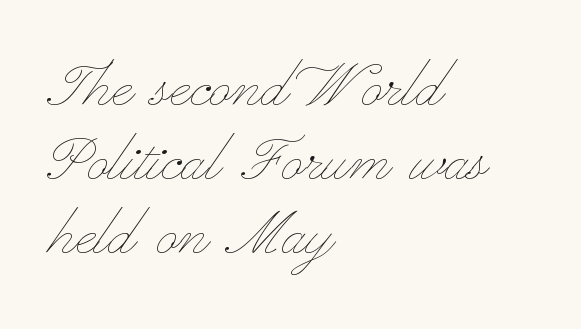
The image shows 74 px thin, wide type; set left-aligned, tight line spacing (1.0x), normal letter spacing, not underlined; low stroke contrast and a small x-height.
